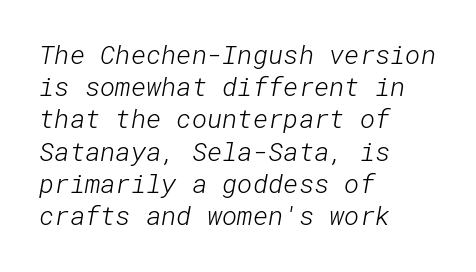
{"bold": "no", "underline": "no", "align": "left", "line_spacing_ratio": 1.24, "letter_spacing": "normal", "letter_spacing_em": 0.0, "glyph_px": 26}
